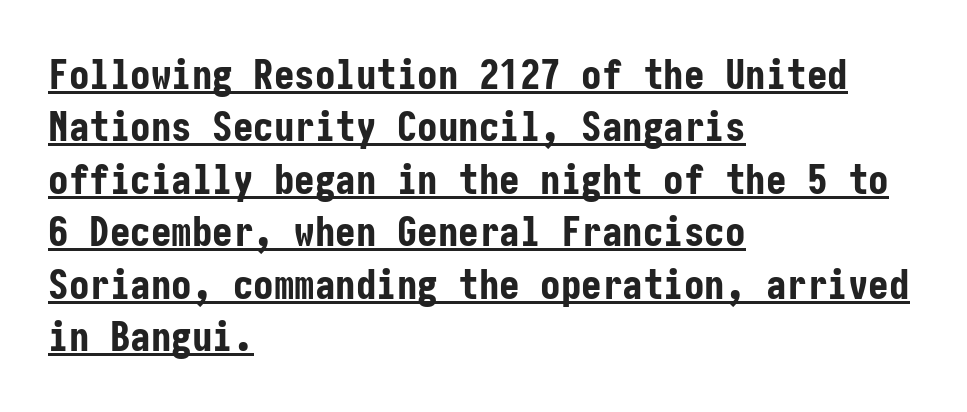
The image shows 41 px bold, condensed sans-serif type, upright; set left-aligned, normal line spacing (1.28x), normal letter spacing, underlined; low stroke contrast and a medium x-height.
